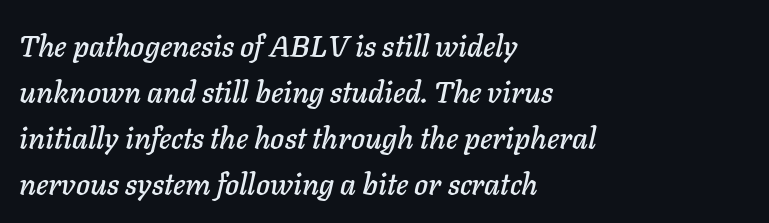
{"italic": "yes", "lean": "right", "slant_degrees": 11, "width": "normal", "stroke_contrast": "low", "x_height": "medium", "monospaced": "no", "underline": "no", "align": "left", "line_spacing": "normal", "line_spacing_ratio": 1.53, "letter_spacing": "normal", "letter_spacing_em": 0.0, "glyph_px": 30}
